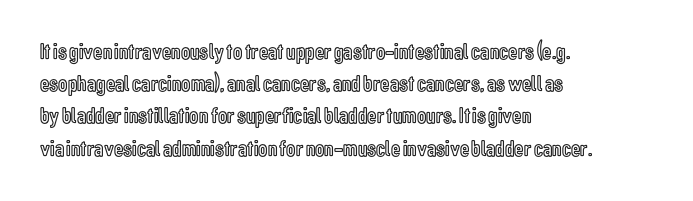
Does the leading feel generous? No, just average. The paragraph shown leans on its left margin. The string is rendered with underlining switched off. Here the glyphs are tracked normally, forming tight word shapes. The font's upright variant was chosen for this text.
